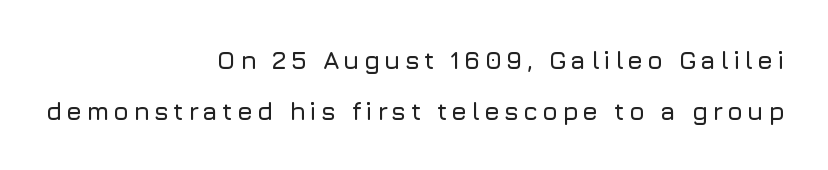
The image shows 25 px text type, upright; set right-aligned, loose line spacing (2.03x), not underlined.
